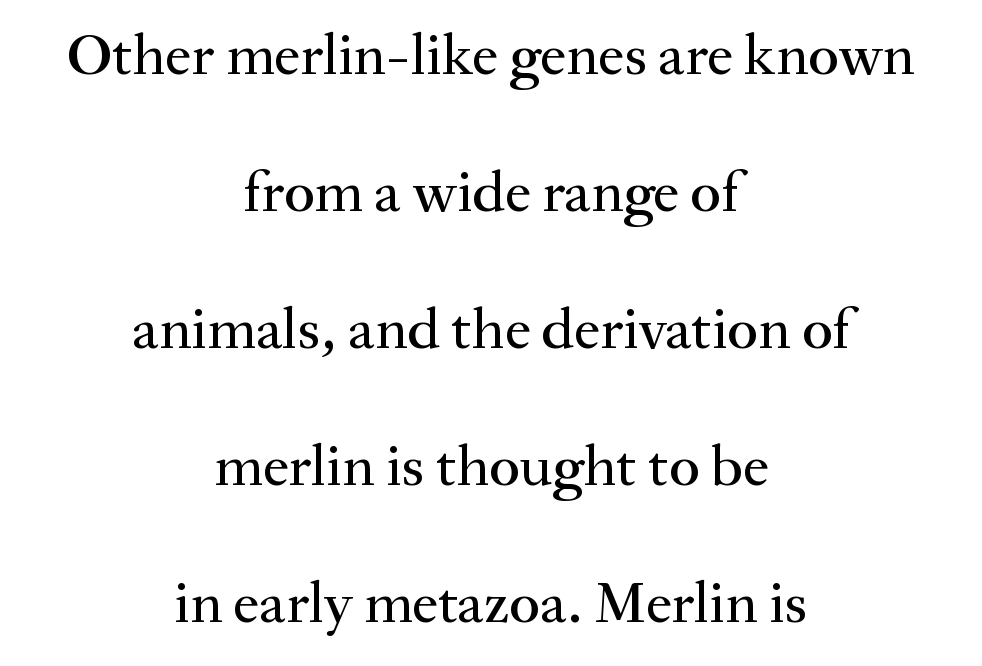
{"serif": "yes", "italic": "no", "width": "normal", "stroke_contrast": "medium", "x_height": "small", "monospaced": "no", "underline": "no", "align": "center", "line_spacing": "loose", "line_spacing_ratio": 2.32, "letter_spacing": "normal", "letter_spacing_em": 0.0, "glyph_px": 59}
